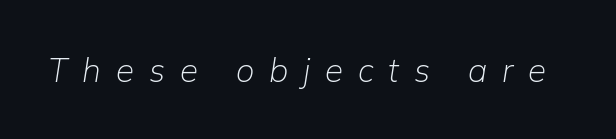
Q: Is the text bold? A: No.
Q: Is the text italic (slanted)? A: Yes, it leans right by about 9 degrees.
Q: Is the text underlined? A: No.
Q: Is the spacing between letters normal or unusually wide? A: Unusually wide.
Q: Width (condensed, normal, or wide)? A: Normal.
Q: Stroke contrast? A: Low.
Q: x-height? A: Medium.
Q: Monospaced? A: No.
